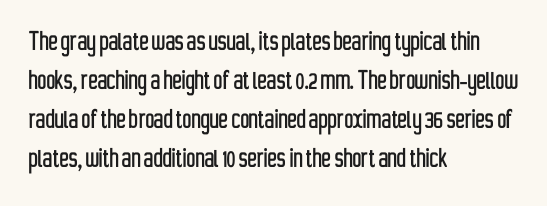
Q: Is the text italic (slanted)? A: No, it is upright.
Q: Is the typeface a serif or a sans-serif typeface? A: Sans-serif.
Q: Is the text underlined? A: No.
Q: How is the paragraph aligned? A: Left-aligned.
Q: Is the spacing between letters normal or unusually wide? A: Normal.
Q: Is the spacing between lines tight, normal or loose? A: Normal.
Q: Width (condensed, normal, or wide)? A: Condensed.
Q: Stroke contrast? A: Low.
Q: x-height? A: Medium.
Q: Monospaced? A: No.
